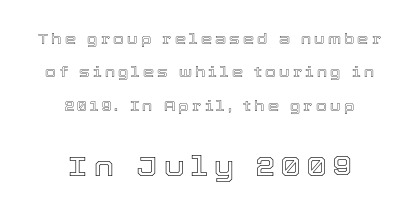
Proportional: the letters do not fall into vertical columns. Italic? Not at all — the glyphs are vertical. Compare the two chunks: the lower has the greater cap height. In terms of leading, this rendering errs on the spacious side.
